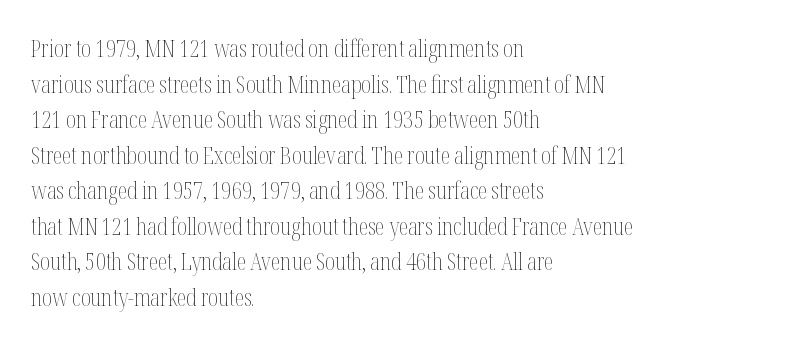
Q: Is the text bold? A: No.
Q: Is the text italic (slanted)? A: No, it is upright.
Q: Is the text underlined? A: No.
Q: How is the paragraph aligned? A: Left-aligned.
Q: Is the spacing between letters normal or unusually wide? A: Normal.
Q: Is the spacing between lines tight, normal or loose? A: Normal.
